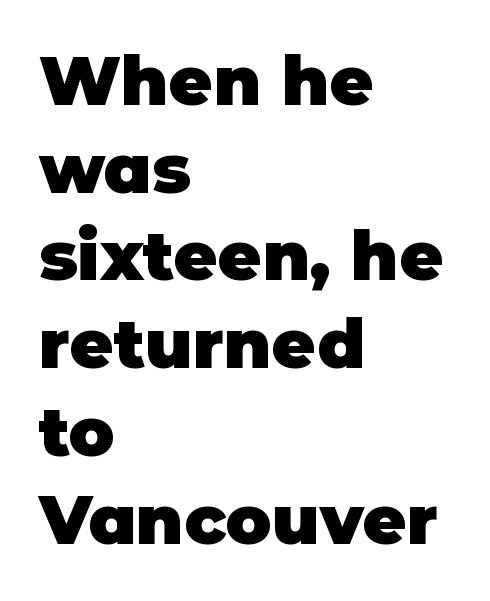
Is this a sans? Yes — the strokes have no serifs. Ascenders rise straight up at ninety degrees. The font is running at its bold setting. Check under the words: just untouched page.
